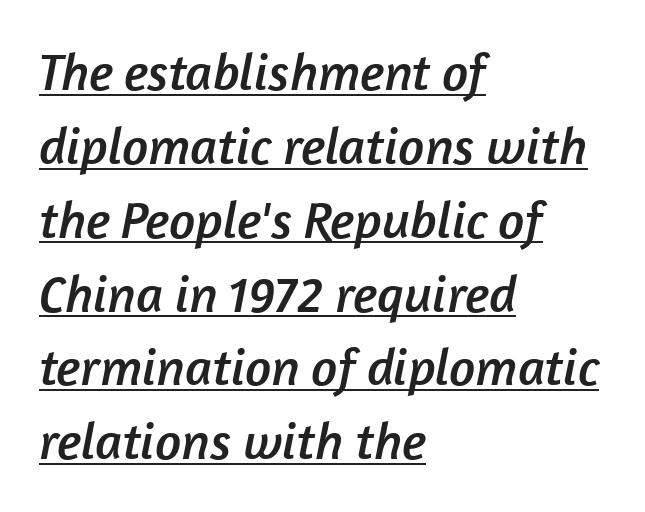
Every row of glyphs begins at an identical x-position on the left. A typographer would call this underscored text. These lines are composed in type without serifs. Look at the tracking — it's just the regular setting, nothing added. Horizontal bands of white between lines are of average thickness.
